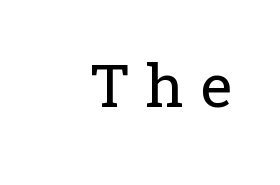
Stems and bowls with no extra thickness — not bold. Does the type have serifs? Yes, each stem ends in a small foot. The specimen omits any rule beneath the text block's lines. Inter-character spacing is expanded well beyond the font's built-in metrics.
